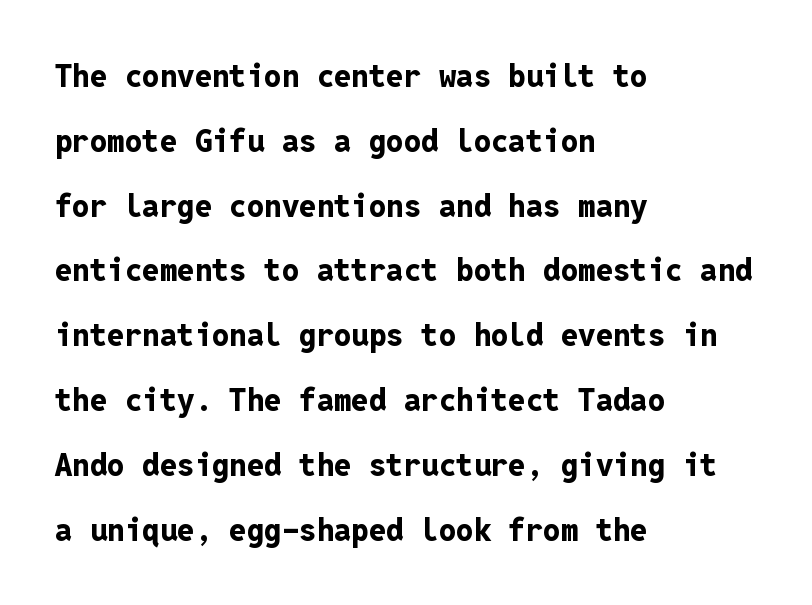
Q: Is the text bold? A: Yes.
Q: Is the text italic (slanted)? A: No, it is upright.
Q: Is the typeface a serif or a sans-serif typeface? A: Sans-serif.
Q: Is the text underlined? A: No.
Q: How is the paragraph aligned? A: Left-aligned.
Q: Is the spacing between letters normal or unusually wide? A: Normal.
Q: Is the spacing between lines tight, normal or loose? A: Loose.
Q: Width (condensed, normal, or wide)? A: Normal.
Q: Stroke contrast? A: Low.
Q: x-height? A: Medium.
Q: Monospaced? A: Yes.
